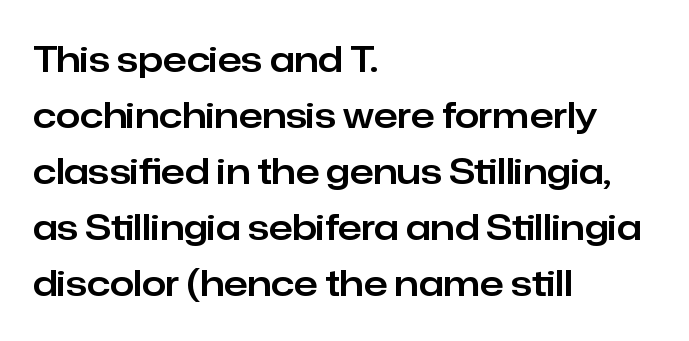
Q: Is the text italic (slanted)? A: No, it is upright.
Q: Is the typeface a serif or a sans-serif typeface? A: Sans-serif.
Q: Is the text underlined? A: No.
Q: How is the paragraph aligned? A: Left-aligned.
Q: Is the spacing between letters normal or unusually wide? A: Normal.
Q: Is the spacing between lines tight, normal or loose? A: Normal.
Q: Width (condensed, normal, or wide)? A: Normal.
Q: Stroke contrast? A: Low.
Q: x-height? A: Medium.
Q: Monospaced? A: No.
